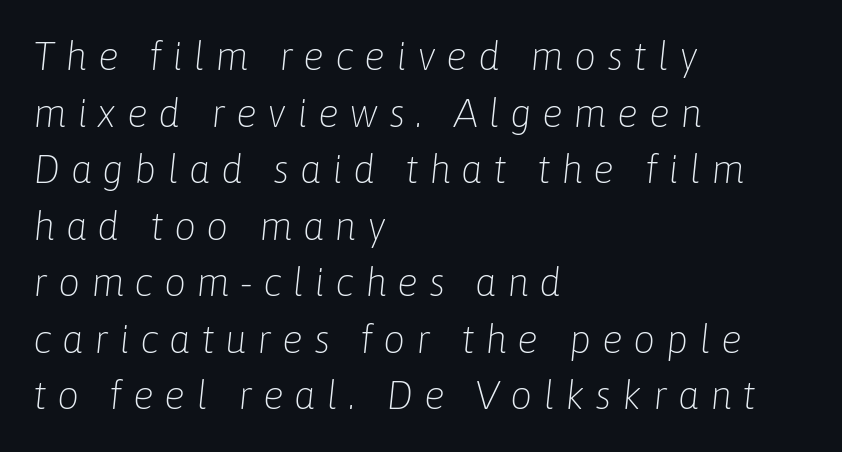
{"italic": "yes", "lean": "right", "slant_degrees": 6, "bold": "no", "weight": "light", "width": "normal", "stroke_contrast": "low", "x_height": "medium", "monospaced": "no", "underline": "no", "align": "left", "line_spacing": "normal", "line_spacing_ratio": 1.45, "letter_spacing": "wide", "letter_spacing_em": 0.27, "glyph_px": 39}
